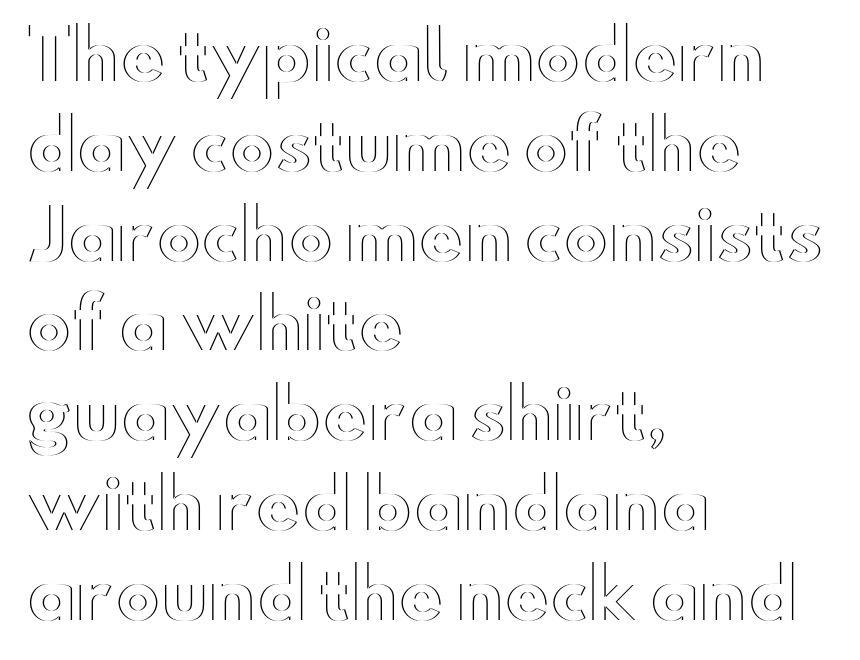
The image shows 68 px wide type, upright; set left-aligned, normal line spacing (1.32x), normal letter spacing, not underlined; a small x-height.
